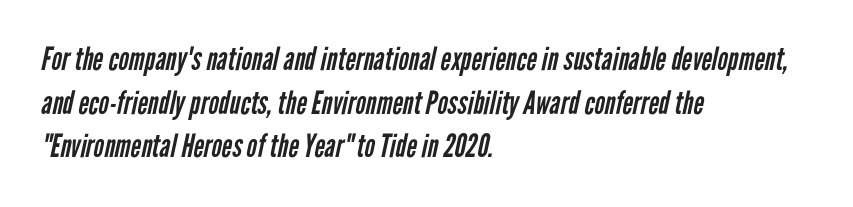
{"serif": "no", "bold": "no", "weight": "regular", "width": "condensed", "stroke_contrast": "low", "x_height": "medium", "monospaced": "no", "underline": "no", "align": "left", "line_spacing": "normal", "line_spacing_ratio": 1.36, "letter_spacing": "normal", "letter_spacing_em": 0.0, "glyph_px": 32}
